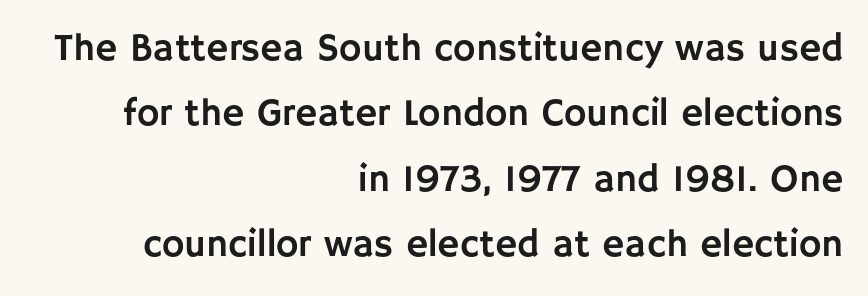
Q: Is the text italic (slanted)? A: No, it is upright.
Q: Is the typeface a serif or a sans-serif typeface? A: Sans-serif.
Q: Is the text underlined? A: No.
Q: How is the paragraph aligned? A: Right-aligned.
Q: Is the spacing between letters normal or unusually wide? A: Normal.
Q: Width (condensed, normal, or wide)? A: Normal.
Q: Stroke contrast? A: Low.
Q: x-height? A: Large.
Q: Monospaced? A: No.
